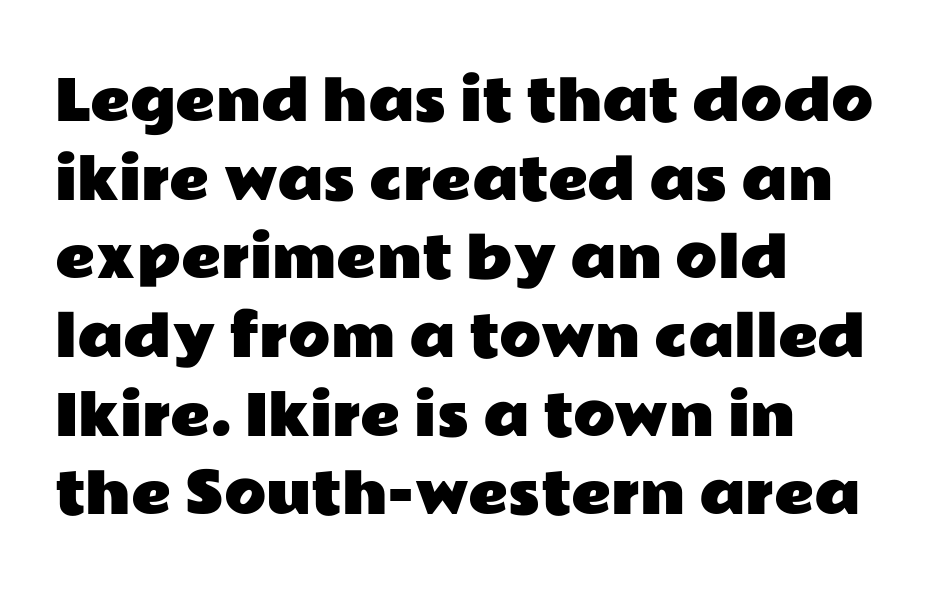
These lines are rendered in a variable-pitch font. Look at the bottom of the vertical strokes: they stop flat, with no serifs. Vertically, the passage feels balanced, rows spaced as you'd expect. Anything drawn beneath the words? Only blank space. Words appear dense and cohesive because spacing is normal. These lines are set flush left with a ragged right edge.
